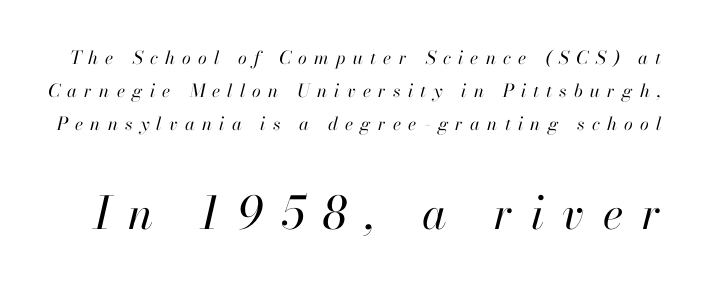
The image shows 45 px regular-weight type, italic (leaning right); set line spacing 1.84x, unusually wide letter spacing (+0.4 em), not underlined; the second (bottom) block is 2.5x larger; high stroke contrast and a small x-height.
